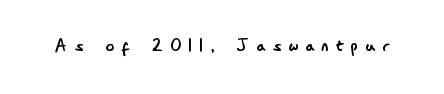
The image shows 21 px text type, upright; set unusually wide letter spacing (+0.35 em), not underlined.
